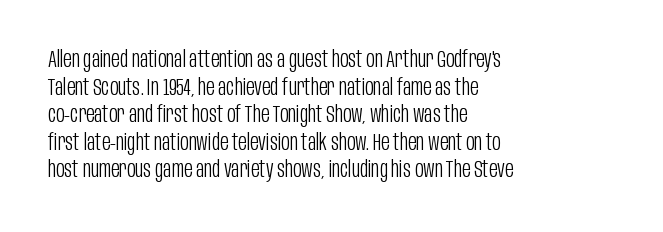
Unlike italic type, these characters show no tilt at all. The string is rendered with underlining switched off. The lines are quadded left. Tracking here is standard; glyphs follow each other at the usual distance. The letters look calm and open, with moderate or lighter stems.
